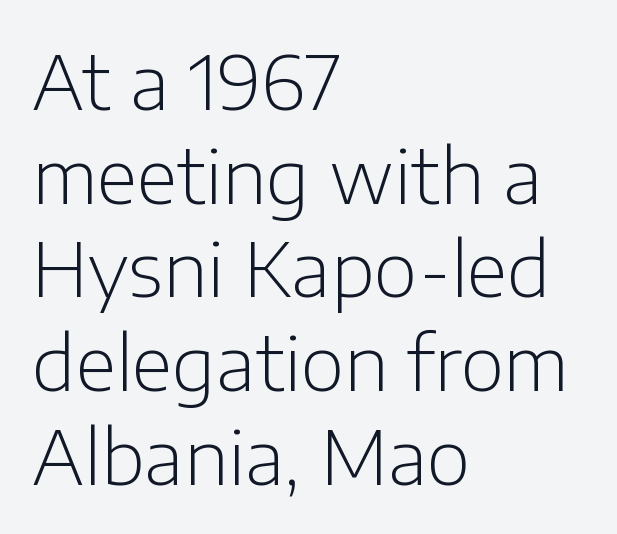
The image shows 75 px light sans-serif type, upright; set left-aligned, normal line spacing (1.25x), normal letter spacing, not underlined; low stroke contrast and a medium x-height.
